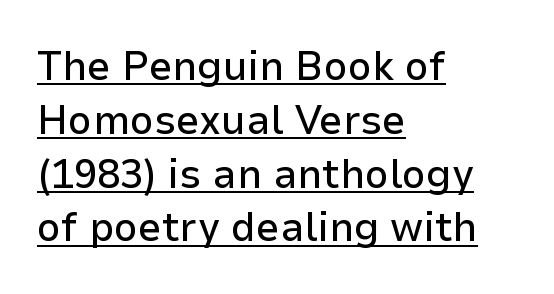
In terms of letterform style, serifs are entirely absent. The letterforms sit shoulder to shoulder at normal distance. Leftover space on each line is placed entirely after the last word. These characters rest on top of a visible drawn line. The specimen reads as upright at a glance.
